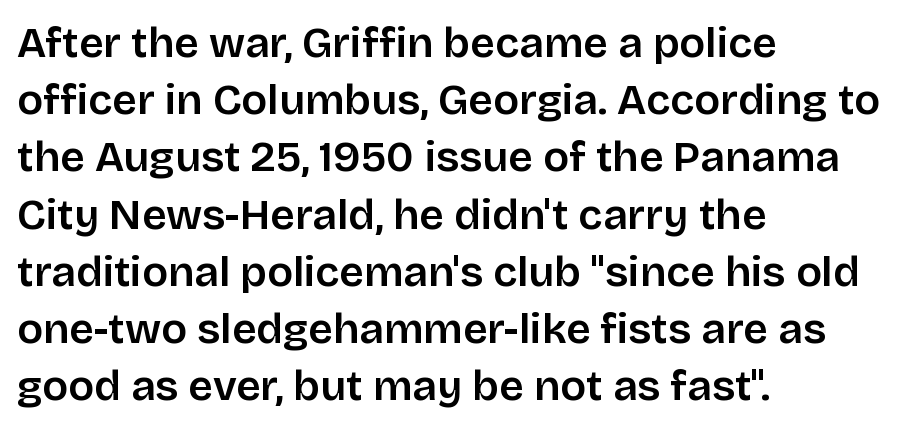
The specimen reads as upright at a glance. Does the type have serifs? No, each stem ends abruptly. Inter-character spacing is left at the font's built-in metrics. Is this a fixed-width face? No — the glyphs have proportional, varying widths. Quick note: interline space is typical.
